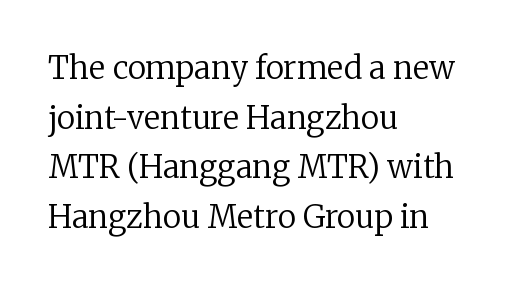
The image shows 31 px regular-weight serif type, upright; set left-aligned, normal line spacing (1.6x), normal letter spacing, not underlined; low stroke contrast and a medium x-height.
